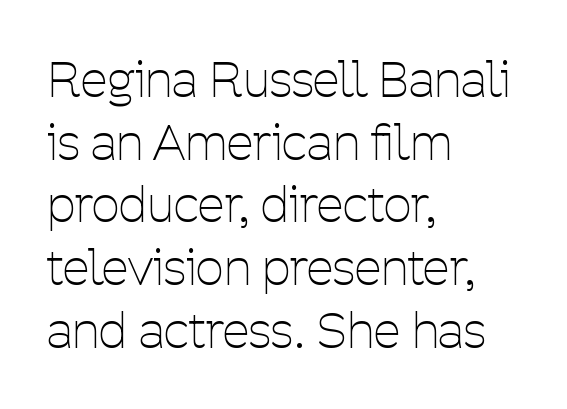
The image shows 49 px thin, condensed sans-serif type, upright; set left-aligned, normal line spacing (1.28x), normal letter spacing, not underlined; low stroke contrast and a medium x-height.
